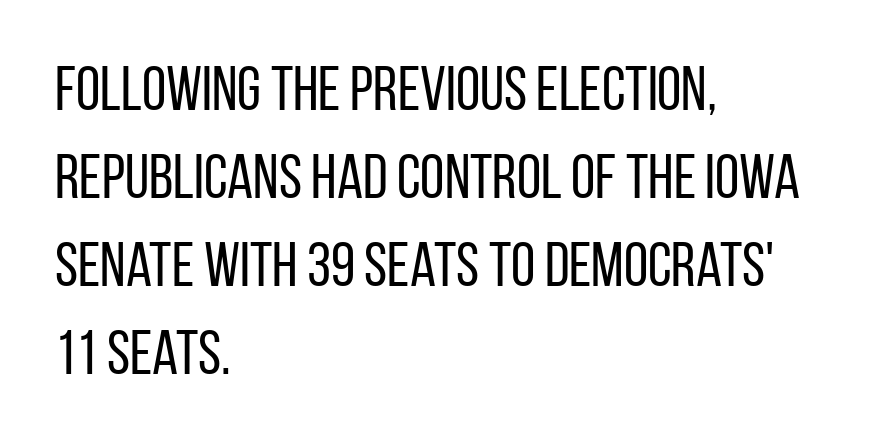
The image shows 62 px regular-weight, condensed sans-serif type, upright; set left-aligned, normal line spacing (1.42x), normal letter spacing, not underlined; low stroke contrast and a large x-height.
